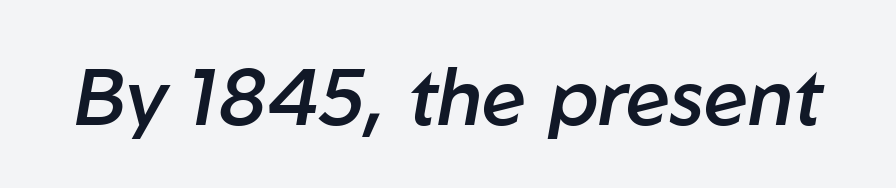
Semibold letterforms, between regular and bold. The string is rendered with underlining switched off. The passage shown is typed in a proportional face where columns would drift. Looking at the ascenders, they clearly lean.
